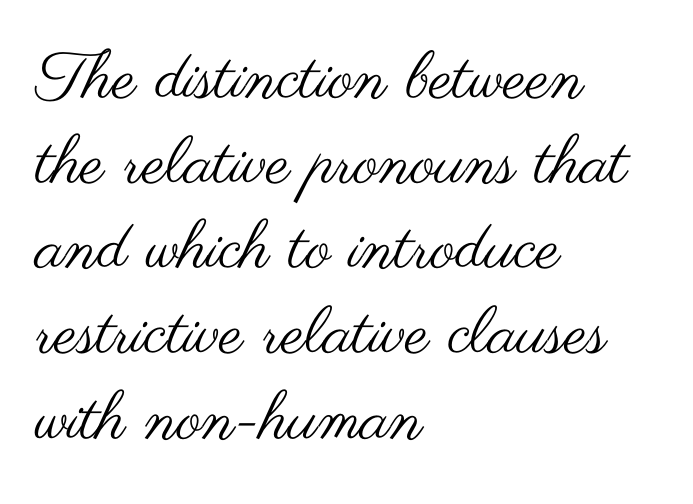
Q: Is the text bold? A: No.
Q: Is the text italic (slanted)? A: Yes.
Q: Is the typeface a serif or a sans-serif typeface? A: Sans-serif.
Q: Is the text underlined? A: No.
Q: How is the paragraph aligned? A: Left-aligned.
Q: Is the spacing between letters normal or unusually wide? A: Normal.
Q: Is the spacing between lines tight, normal or loose? A: Normal.
Q: Width (condensed, normal, or wide)? A: Wide.
Q: Stroke contrast? A: Medium.
Q: x-height? A: Small.
Q: Monospaced? A: No.
